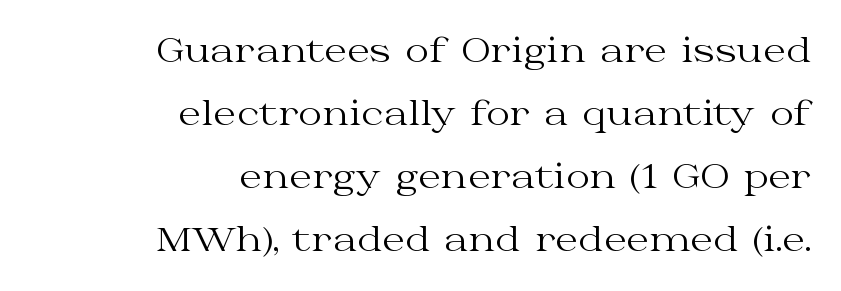
The image shows 33 px regular-weight, wide serif type, upright; set right-aligned, loose line spacing (1.91x), normal letter spacing, not underlined; medium stroke contrast and a medium x-height.
